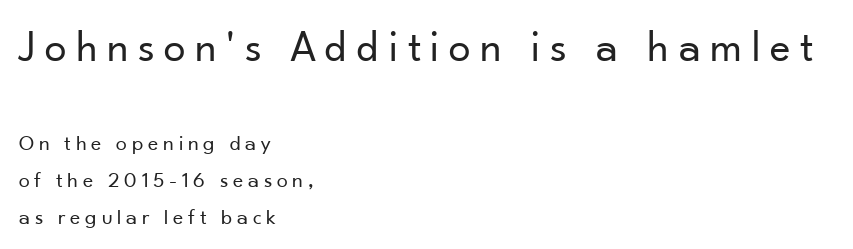
Q: Is the text bold? A: No.
Q: Is the text italic (slanted)? A: No, it is upright.
Q: Is the typeface a serif or a sans-serif typeface? A: Sans-serif.
Q: Is the text underlined? A: No.
Q: How is the paragraph aligned? A: Left-aligned.
Q: Is the spacing between letters normal or unusually wide? A: Unusually wide.
Q: Is the spacing between lines tight, normal or loose? A: Normal.
Q: Which block of text is set in a larger size, the first (top) or the second (bottom)? A: The first (top) one.
Q: Width (condensed, normal, or wide)? A: Normal.
Q: Stroke contrast? A: Low.
Q: x-height? A: Small.
Q: Monospaced? A: No.
